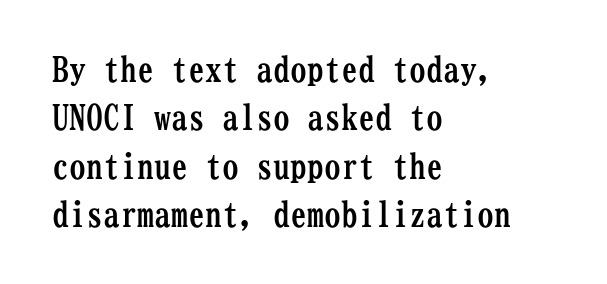
The image shows 34 px semibold, condensed serif type, upright, monospaced; set left-aligned, normal line spacing (1.42x), normal letter spacing, not underlined; low stroke contrast and a medium x-height.
